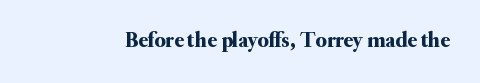
{"italic": "no", "underline": "no", "letter_spacing": "normal", "letter_spacing_em": 0.0, "glyph_px": 22}
